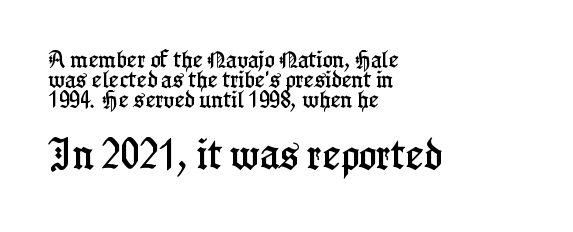
Q: Is the text italic (slanted)? A: No, it is upright.
Q: Is the typeface a serif or a sans-serif typeface? A: Serif.
Q: Is the text underlined? A: No.
Q: How is the paragraph aligned? A: Left-aligned.
Q: Is the spacing between letters normal or unusually wide? A: Normal.
Q: Is the spacing between lines tight, normal or loose? A: Tight.
Q: Which block of text is set in a larger size, the first (top) or the second (bottom)? A: The second (bottom) one.
Q: Width (condensed, normal, or wide)? A: Condensed.
Q: Stroke contrast? A: Low.
Q: x-height? A: Medium.
Q: Monospaced? A: No.
